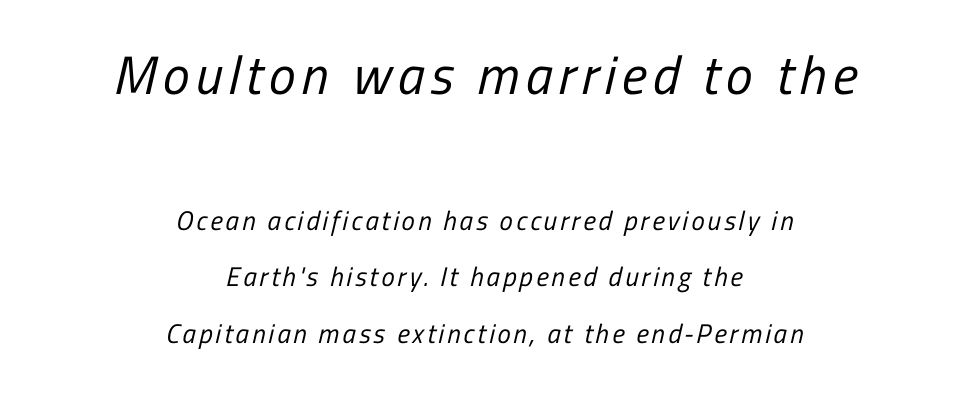
{"serif": "no", "bold": "no", "weight": "regular", "width": "condensed", "stroke_contrast": "low", "x_height": "medium", "monospaced": "no", "underline": "no", "align": "center", "line_spacing": "loose", "line_spacing_ratio": 2.09, "larger_block": "first", "size_ratio": 2.0, "glyph_px": 54}
